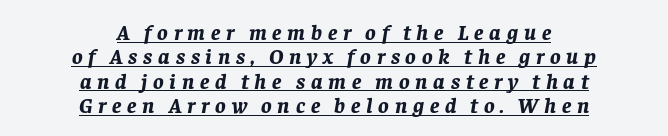
{"italic": "yes", "lean": "right", "slant_degrees": 8, "bold": "yes", "underline": "yes", "align": "center", "line_spacing": "tight", "line_spacing_ratio": 1.11, "letter_spacing": "wide", "letter_spacing_em": 0.26, "glyph_px": 22}
